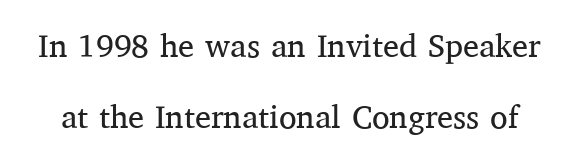
Each word holds together tightly as a unit, with standard inter-letter gaps. This reads as an unemphasized weight, regular at the heaviest. A typesetter would label this face a serif. Underlining? Definitely not there. Here the designer chose a conventional face with non-uniform glyph widths.
